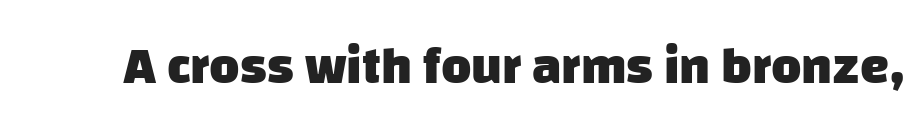
{"serif": "no", "bold": "yes", "weight": "heavy", "width": "normal", "stroke_contrast": "low", "x_height": "large", "monospaced": "no", "underline": "no", "letter_spacing": "normal", "letter_spacing_em": 0.0, "glyph_px": 52}
